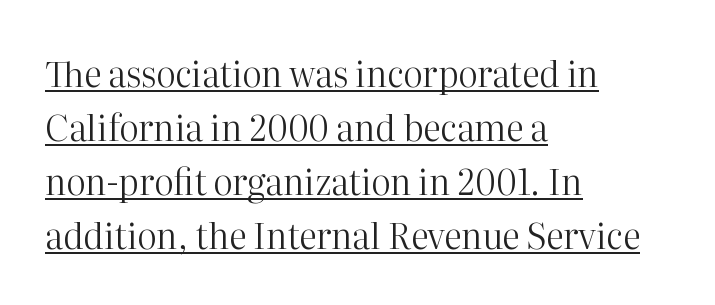
The image shows 35 px regular-weight serif type, upright; set left-aligned, normal line spacing (1.54x), normal letter spacing, underlined; high stroke contrast and a medium x-height.
